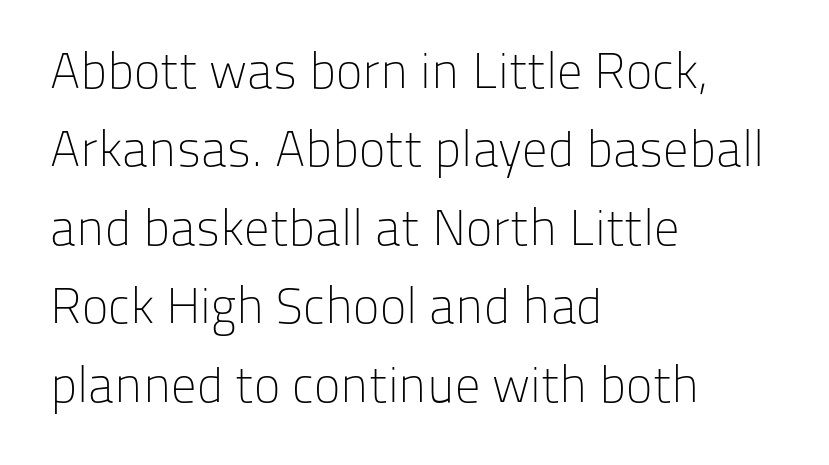
The image shows 50 px light sans-serif type, upright; set left-aligned, normal line spacing (1.57x), normal letter spacing, not underlined; low stroke contrast and a medium x-height.
